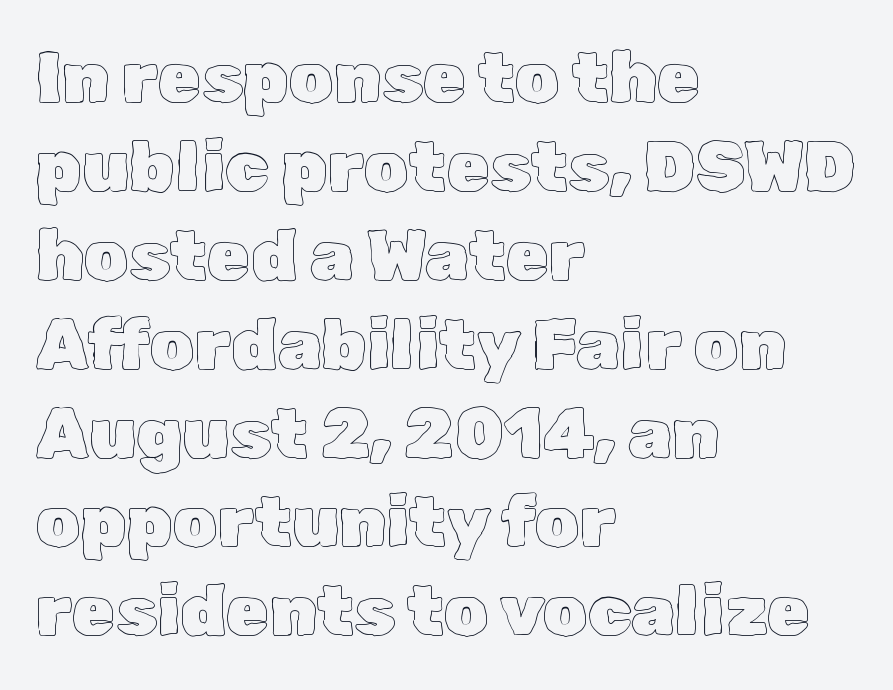
In CSS terms this would be text-align: left. The area under the type is left untouched. The horizontal fit of the characters is conventional and even. The axis of the letterforms is exactly vertical.
